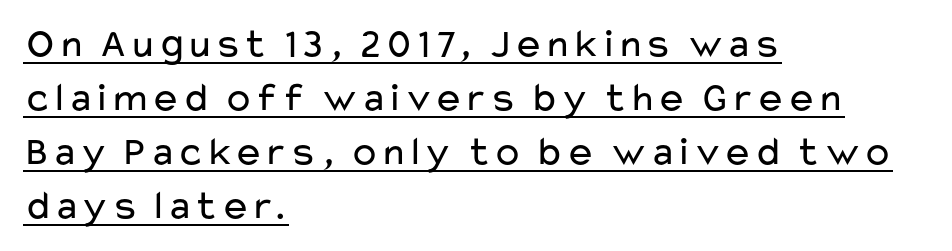
The image shows 41 px regular-weight, wide sans-serif type, upright; set left-aligned, normal line spacing (1.32x), normal letter spacing, underlined; low stroke contrast and a medium x-height.
